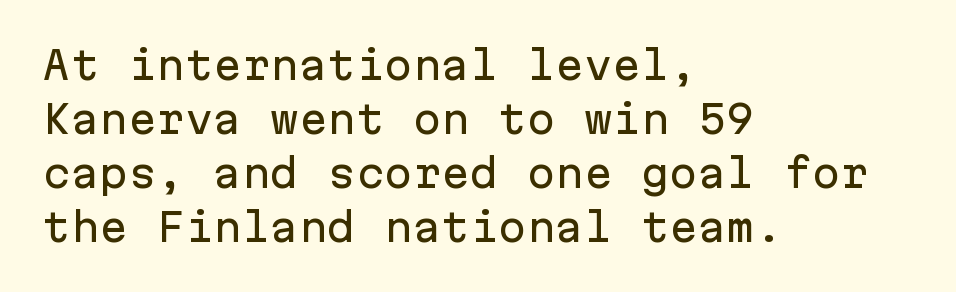
Plain, unruled lines of type. Horizontal bands of white between lines are of average thickness. Left-aligned paragraph, ragged on the right. Nope, no serifs anywhere on these letters. Every stem runs plumb, perpendicular to the baseline.
